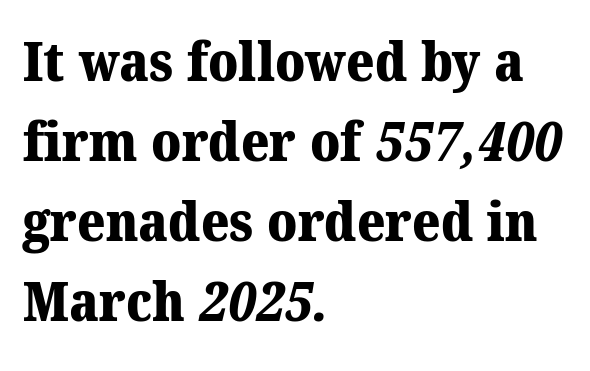
Q: Is the text bold? A: Yes.
Q: Is the typeface a serif or a sans-serif typeface? A: Serif.
Q: Is the text underlined? A: No.
Q: How is the paragraph aligned? A: Left-aligned.
Q: Is the spacing between letters normal or unusually wide? A: Normal.
Q: Is the spacing between lines tight, normal or loose? A: Normal.
Q: Width (condensed, normal, or wide)? A: Normal.
Q: Stroke contrast? A: Medium.
Q: x-height? A: Medium.
Q: Monospaced? A: No.
